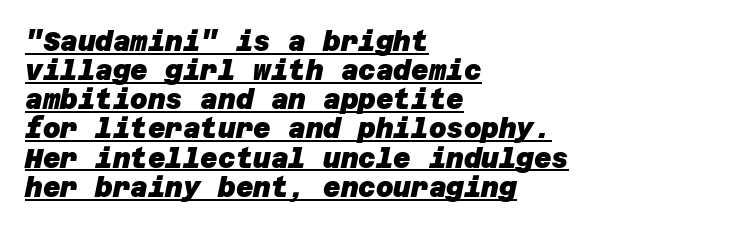
Q: Is the text bold? A: Yes.
Q: Is the text underlined? A: Yes.
Q: How is the paragraph aligned? A: Left-aligned.
Q: Is the spacing between letters normal or unusually wide? A: Normal.
Q: Is the spacing between lines tight, normal or loose? A: Tight.
